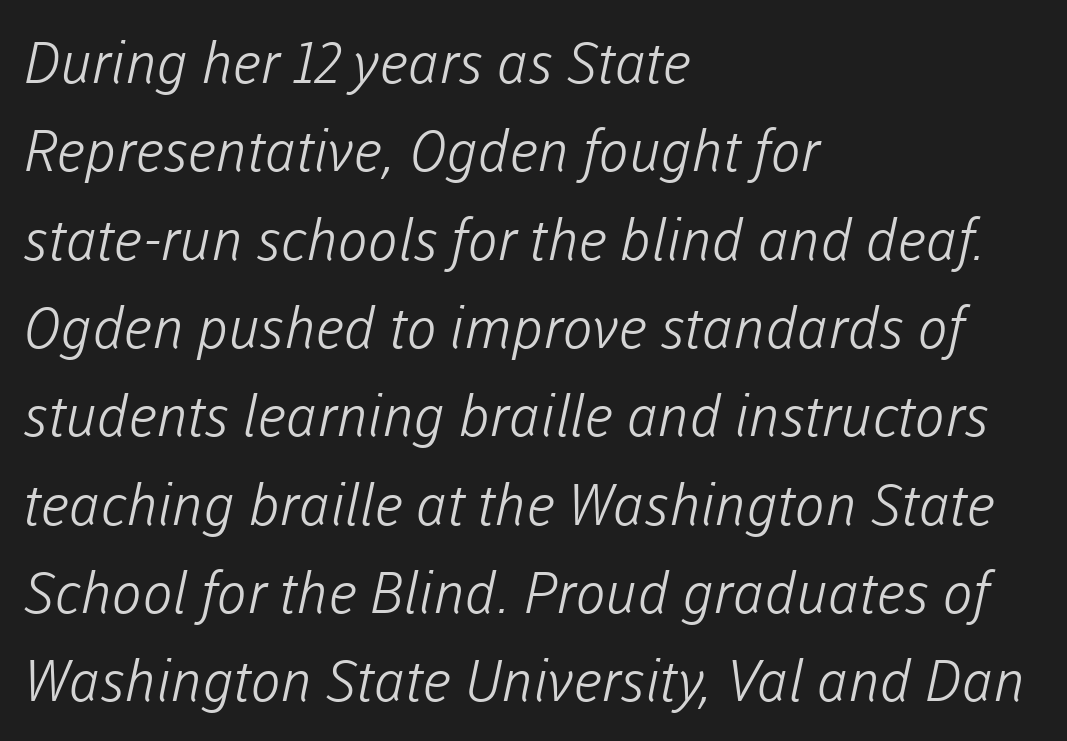
The font family rendered here belongs to the sans-serif group. Each stroke keeps to a modest, everyday thickness or less. Is the letter spacing exaggerated? No — it looks like the ordinary default. Is this a fixed-width face? No — the glyphs have proportional, varying widths. Reading down the block, your eye returns to a fixed left position each line. Nobody drew a line under any word here.
